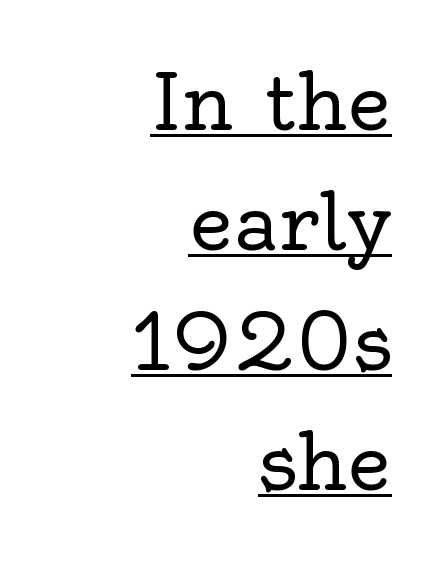
Does a line run under the words? Yes, clearly. The type sits square on the baseline with zero lean. This rendering employs a face with finishing strokes, i.e., a serif. How would I describe the line gaps? Plain and ordinary.
